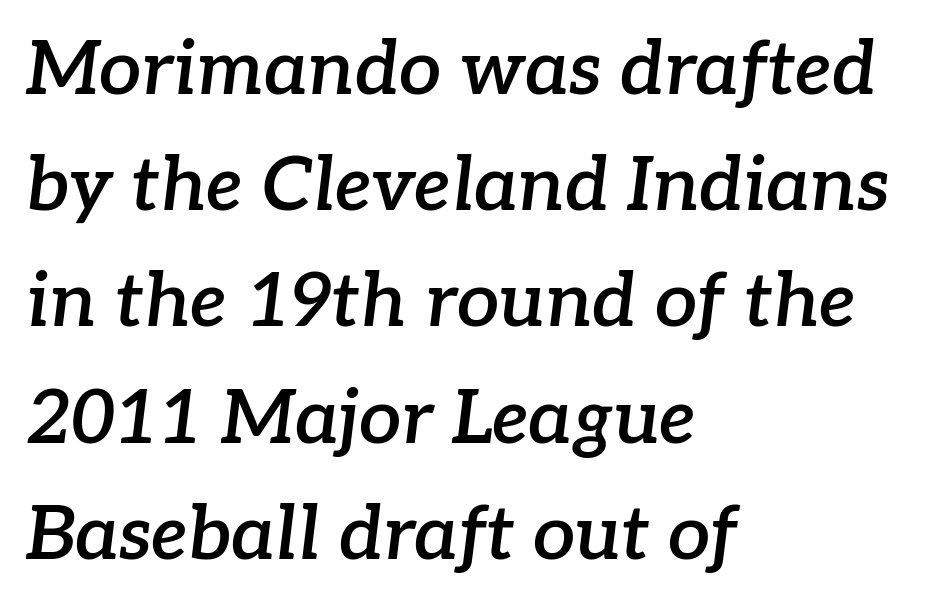
The image shows 75 px semibold serif type, italic (leaning right); set left-aligned, normal line spacing (1.55x), normal letter spacing, not underlined; low stroke contrast and a medium x-height.
